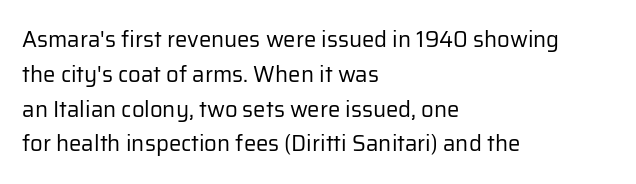
{"italic": "no", "bold": "no", "underline": "no", "align": "left", "line_spacing": "normal", "line_spacing_ratio": 1.58, "letter_spacing": "normal", "letter_spacing_em": 0.0, "glyph_px": 22}
